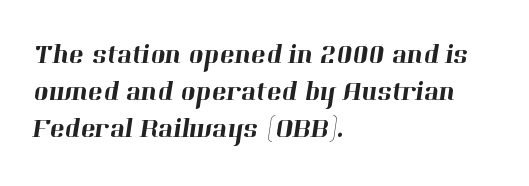
Font category for this specimen: serif. Is the block centered? No — it sits flush against the left margin. The space directly below the letters is spotless. The line-height multiplier appears to be the usual default.
